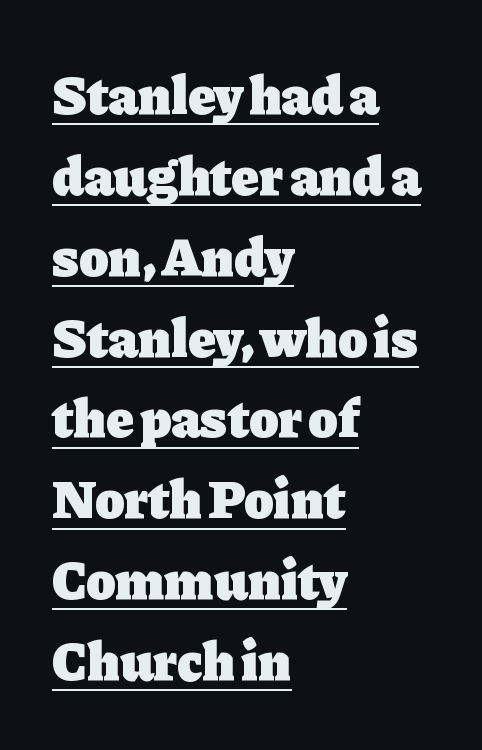
Q: Is the text bold? A: Yes.
Q: Is the text italic (slanted)? A: No, it is upright.
Q: Is the typeface a serif or a sans-serif typeface? A: Serif.
Q: Is the text underlined? A: Yes.
Q: How is the paragraph aligned? A: Left-aligned.
Q: Is the spacing between letters normal or unusually wide? A: Normal.
Q: Is the spacing between lines tight, normal or loose? A: Normal.
Q: Width (condensed, normal, or wide)? A: Normal.
Q: Stroke contrast? A: Low.
Q: x-height? A: Medium.
Q: Monospaced? A: No.
